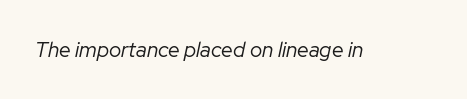
Q: Is the text bold? A: No.
Q: Is the text italic (slanted)? A: Yes, it leans right by about 12 degrees.
Q: Is the text underlined? A: No.
Q: Is the spacing between letters normal or unusually wide? A: Normal.
